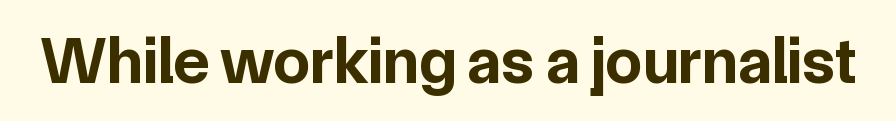
{"serif": "no", "italic": "no", "bold": "yes", "weight": "bold", "width": "normal", "stroke_contrast": "low", "x_height": "medium", "monospaced": "no", "underline": "no", "letter_spacing": "normal", "letter_spacing_em": 0.0, "glyph_px": 66}
